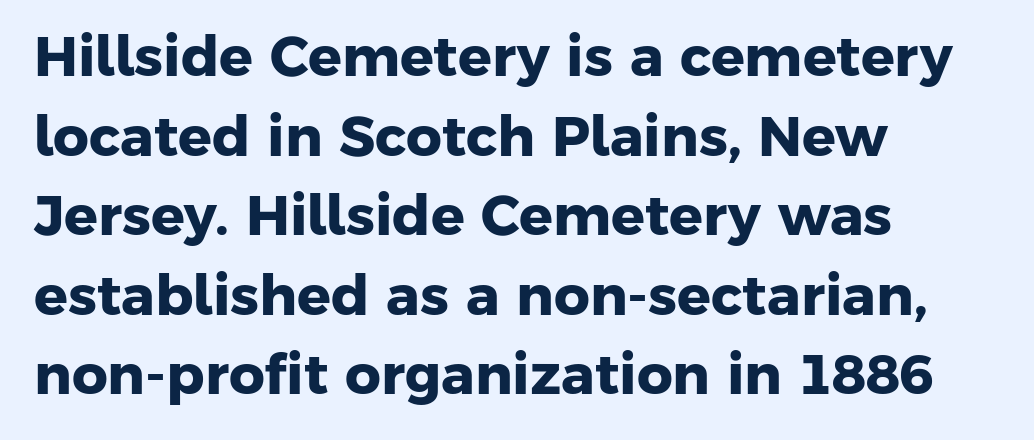
Proportional: the letters do not fall into vertical columns. Honestly, the row spacing looks completely unremarkable. Nobody touched the tracking dial on this one. Pretty heavy lettering here — definitely bold. Serifs: no, the terminals of the letterforms are clean.
